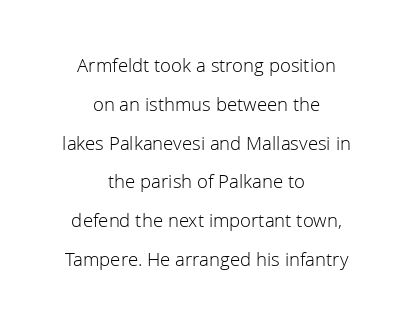
The image shows 20 px text type, upright; set centered, loose line spacing (1.94x), normal letter spacing, not underlined.
